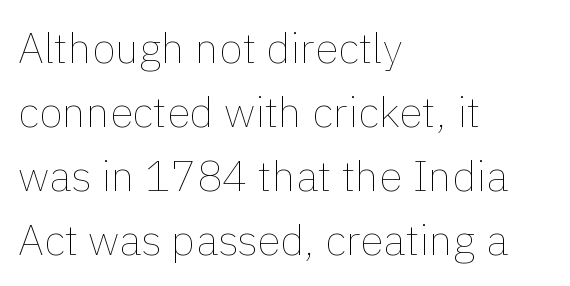
The image shows 43 px thin type, upright; set left-aligned, normal line spacing (1.49x), normal letter spacing, not underlined; a medium x-height.
